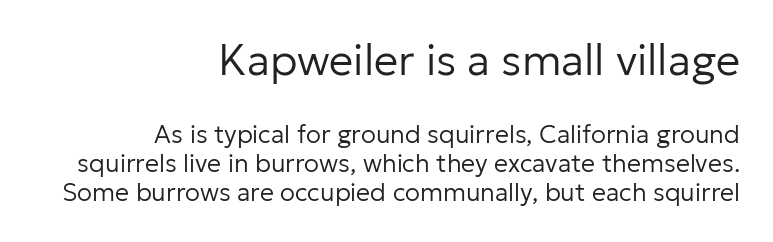
Q: Is the text bold? A: No.
Q: Is the text italic (slanted)? A: No, it is upright.
Q: Is the typeface a serif or a sans-serif typeface? A: Sans-serif.
Q: Is the text underlined? A: No.
Q: How is the paragraph aligned? A: Right-aligned.
Q: Is the spacing between letters normal or unusually wide? A: Normal.
Q: Which block of text is set in a larger size, the first (top) or the second (bottom)? A: The first (top) one.
Q: Width (condensed, normal, or wide)? A: Normal.
Q: Stroke contrast? A: Low.
Q: x-height? A: Medium.
Q: Monospaced? A: No.
